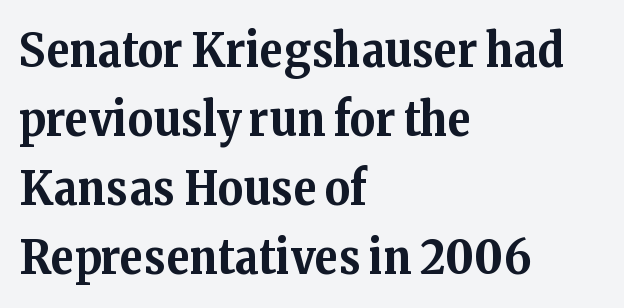
Q: Is the text bold? A: Yes.
Q: Is the text italic (slanted)? A: No, it is upright.
Q: Is the typeface a serif or a sans-serif typeface? A: Serif.
Q: Is the text underlined? A: No.
Q: How is the paragraph aligned? A: Left-aligned.
Q: Is the spacing between letters normal or unusually wide? A: Normal.
Q: Is the spacing between lines tight, normal or loose? A: Normal.
Q: Width (condensed, normal, or wide)? A: Normal.
Q: Stroke contrast? A: Medium.
Q: x-height? A: Medium.
Q: Monospaced? A: No.
